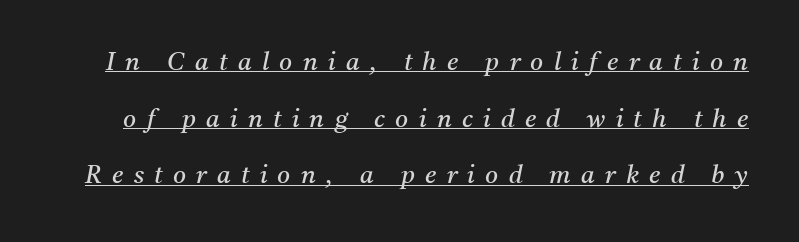
{"italic": "yes", "lean": "right", "slant_degrees": 11, "bold": "no", "underline": "yes", "line_spacing": "loose", "line_spacing_ratio": 2.27, "letter_spacing": "wide", "letter_spacing_em": 0.41, "glyph_px": 25}
